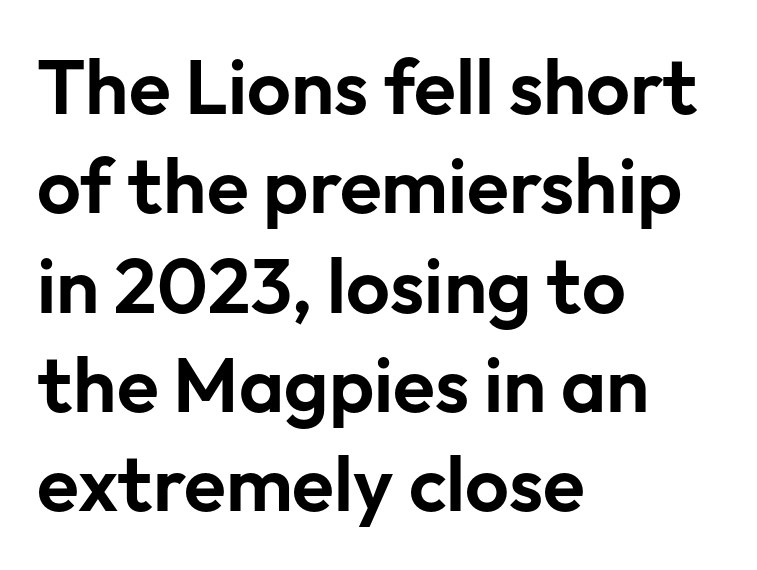
{"serif": "no", "italic": "no", "width": "normal", "stroke_contrast": "low", "x_height": "medium", "monospaced": "no", "underline": "no", "align": "left", "line_spacing": "normal", "line_spacing_ratio": 1.29, "letter_spacing": "normal", "letter_spacing_em": 0.0, "glyph_px": 77}
